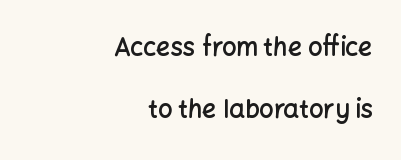
{"italic": "no", "bold": "semi", "underline": "no", "align": "right", "line_spacing": "loose", "line_spacing_ratio": 2.47, "letter_spacing": "normal", "letter_spacing_em": 0.0, "glyph_px": 25}
